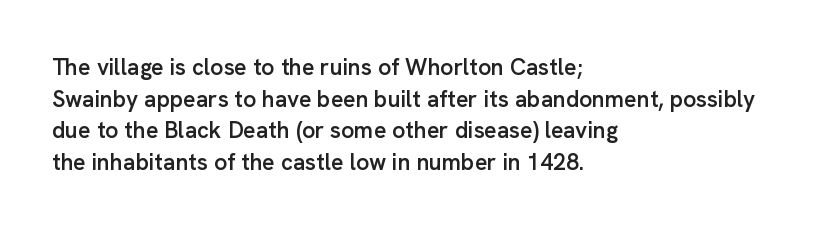
The image shows 23 px text type, upright; set left-aligned, normal line spacing (1.37x), normal letter spacing, not underlined.
